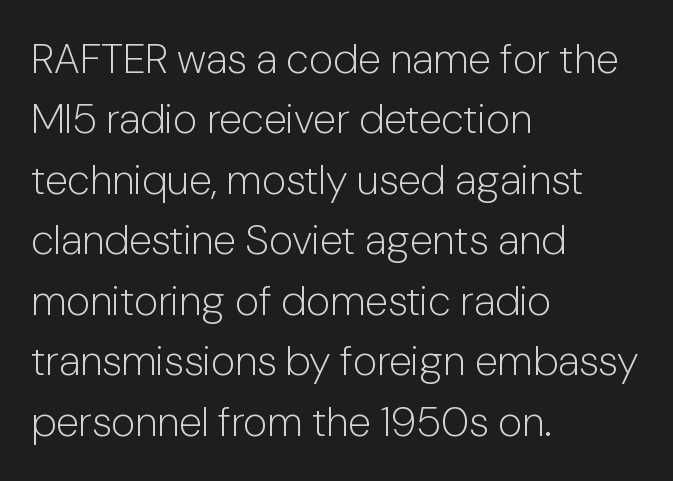
The font's upright variant was chosen for this text. This rendering uses left alignment, leaving the right contour irregular. Vertically, the passage feels balanced, rows spaced as you'd expect. The rendering keeps characters at their native spacing. This is not heavy type; no bold has been used.
